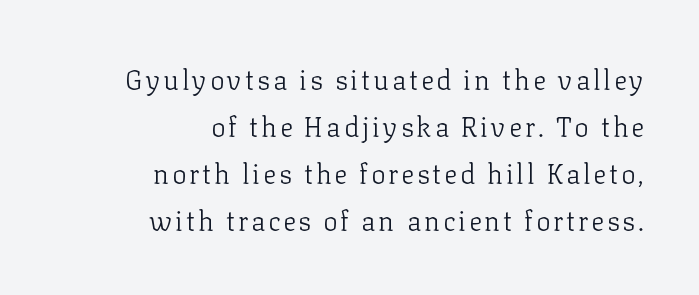
Is the type heavy? It reads as light-to-regular instead. The lettering holds an erect, upright posture throughout. Does the copy run flush right? Yes — the right margin is perfectly even. Type without underlining.
